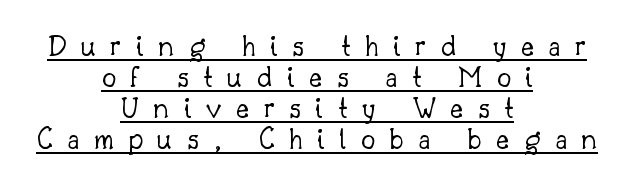
{"italic": "no", "bold": "no", "weight": "light", "width": "normal", "stroke_contrast": "low", "x_height": "small", "monospaced": "no", "underline": "yes", "align": "center", "line_spacing": "tight", "line_spacing_ratio": 1.0, "letter_spacing": "wide", "letter_spacing_em": 0.47, "glyph_px": 31}
